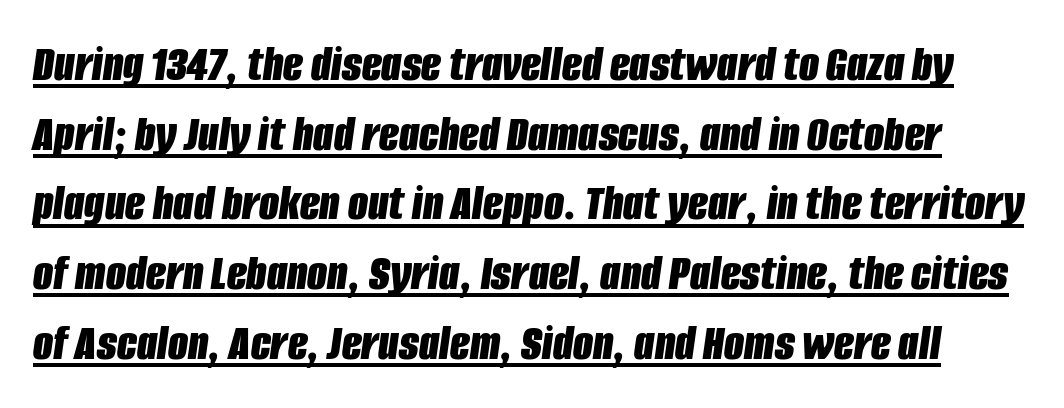
Q: Is the text bold? A: Yes.
Q: Is the text italic (slanted)? A: Yes, it leans right by about 8 degrees.
Q: Is the text underlined? A: Yes.
Q: Is the spacing between letters normal or unusually wide? A: Normal.
Q: Is the spacing between lines tight, normal or loose? A: Normal.
Q: Width (condensed, normal, or wide)? A: Condensed.
Q: Stroke contrast? A: Low.
Q: x-height? A: Large.
Q: Monospaced? A: No.
